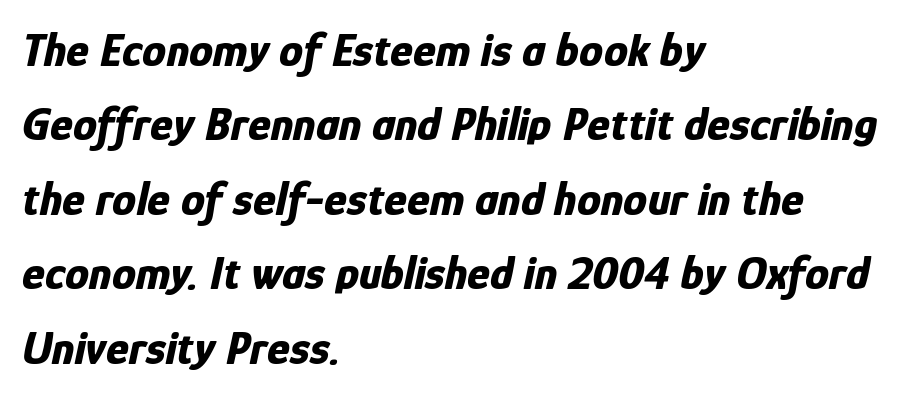
The image shows 48 px bold, condensed type, italic (leaning right); set left-aligned, normal line spacing (1.55x), normal letter spacing, not underlined; low stroke contrast and a medium x-height.
